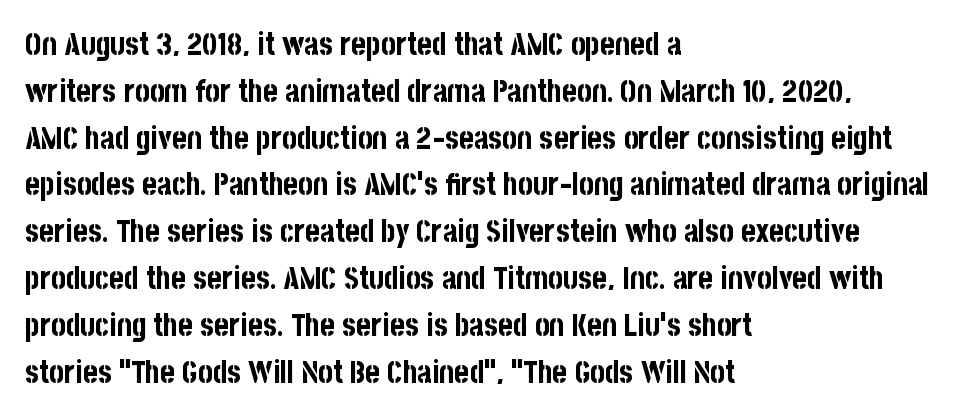
Q: Is the text bold? A: Yes.
Q: Is the text italic (slanted)? A: No, it is upright.
Q: Is the typeface a serif or a sans-serif typeface? A: Sans-serif.
Q: Is the text underlined? A: No.
Q: How is the paragraph aligned? A: Left-aligned.
Q: Is the spacing between letters normal or unusually wide? A: Normal.
Q: Is the spacing between lines tight, normal or loose? A: Normal.
Q: Width (condensed, normal, or wide)? A: Condensed.
Q: Stroke contrast? A: Low.
Q: x-height? A: Large.
Q: Monospaced? A: No.
